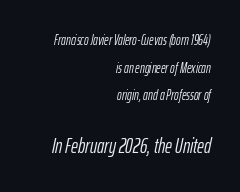
Size contrast runs from small at the top to large at the bottom. The specimen reads as italic at a glance. Where is the straight margin? On the right. You could call the tracking neutral — neither tight nor loose. The gap between lines stays unmarked. The leading is generous, giving the passage an open texture.
